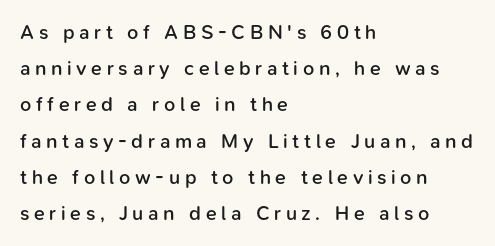
{"italic": "no", "bold": "semi", "underline": "no", "align": "left", "line_spacing_ratio": 1.81, "letter_spacing": "wide", "letter_spacing_em": 0.23, "glyph_px": 20}
